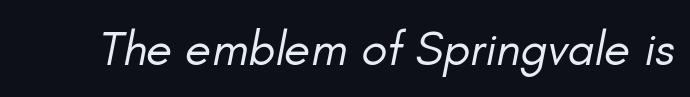
The foot of each line stays bare and open. The strokes are not fattened; the text isn't bold. Slant detected: the letters are inclined. You could not count columns in this text — the font is proportionally spaced.
